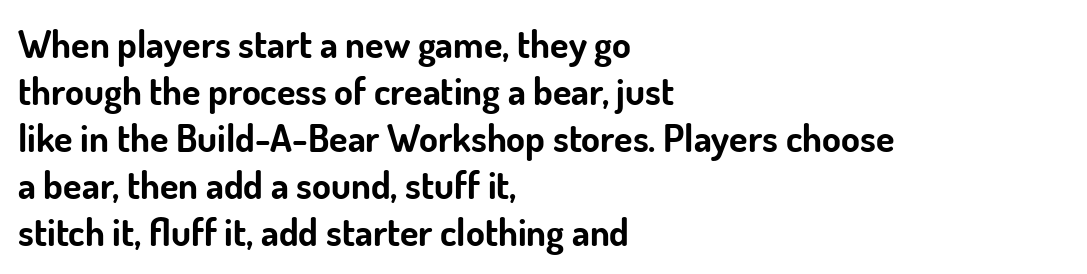
Q: Is the text bold? A: Yes.
Q: Is the text italic (slanted)? A: No, it is upright.
Q: Is the typeface a serif or a sans-serif typeface? A: Sans-serif.
Q: Is the text underlined? A: No.
Q: How is the paragraph aligned? A: Left-aligned.
Q: Is the spacing between letters normal or unusually wide? A: Normal.
Q: Width (condensed, normal, or wide)? A: Normal.
Q: Stroke contrast? A: Low.
Q: x-height? A: Small.
Q: Monospaced? A: No.
